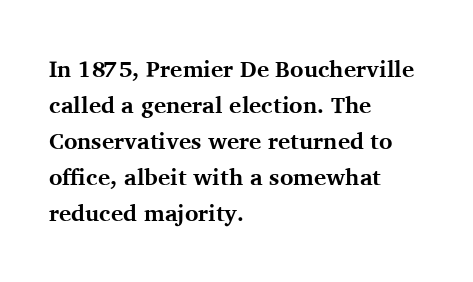
Notice how descenders clear the ascenders below comfortably — that's standard leading. The sample has been set heavy, in full bold. Italic? Not at all — the glyphs are vertical. A bare baseline throughout the passage. The rag falls on the right side of this text block. Inter-character spacing is left at the font's built-in metrics.
